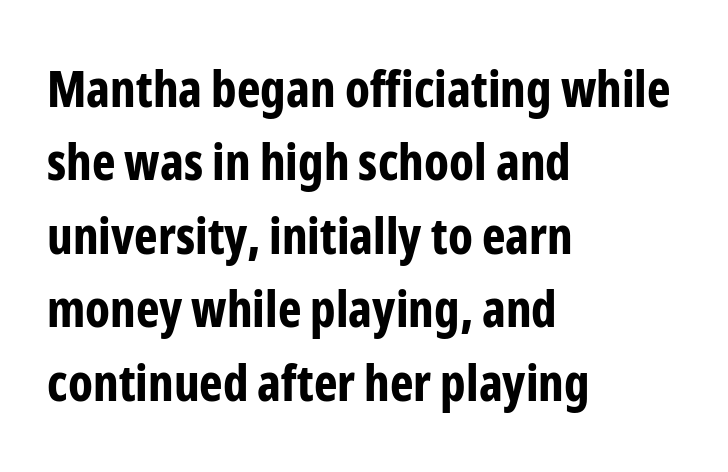
Q: Is the text bold? A: Yes.
Q: Is the text italic (slanted)? A: No, it is upright.
Q: Is the typeface a serif or a sans-serif typeface? A: Sans-serif.
Q: Is the text underlined? A: No.
Q: How is the paragraph aligned? A: Left-aligned.
Q: Is the spacing between letters normal or unusually wide? A: Normal.
Q: Is the spacing between lines tight, normal or loose? A: Normal.
Q: Width (condensed, normal, or wide)? A: Condensed.
Q: Stroke contrast? A: Low.
Q: x-height? A: Medium.
Q: Monospaced? A: No.
